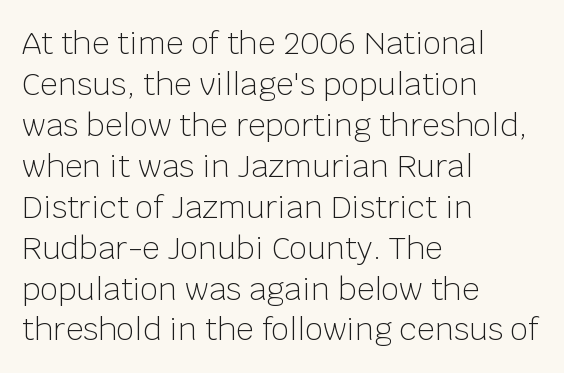
Q: Is the text bold? A: No.
Q: Is the text italic (slanted)? A: No, it is upright.
Q: Is the typeface a serif or a sans-serif typeface? A: Sans-serif.
Q: Is the text underlined? A: No.
Q: How is the paragraph aligned? A: Left-aligned.
Q: Is the spacing between letters normal or unusually wide? A: Normal.
Q: Is the spacing between lines tight, normal or loose? A: Normal.
Q: Width (condensed, normal, or wide)? A: Normal.
Q: Stroke contrast? A: Low.
Q: x-height? A: Large.
Q: Monospaced? A: No.
